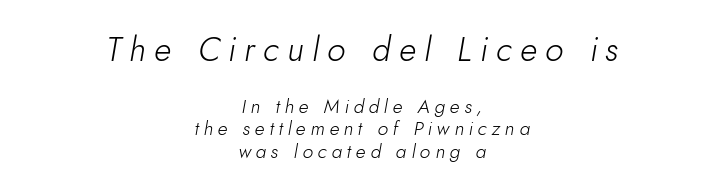
The image shows 33 px light type, italic (leaning right); set centered, line spacing 1.19x, unusually wide letter spacing (+0.25 em), not underlined; the first (top) block is 1.74x larger; low stroke contrast and a small x-height.
